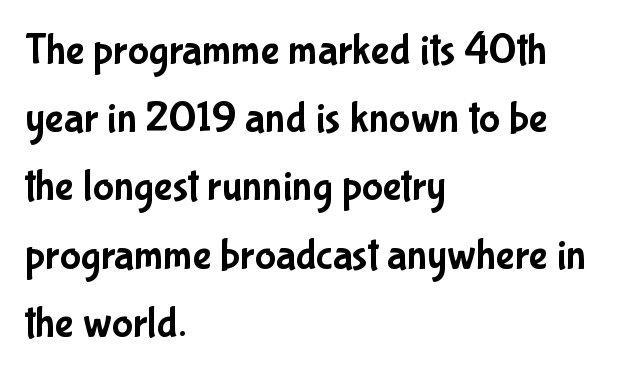
{"serif": "no", "italic": "no", "width": "condensed", "stroke_contrast": "low", "x_height": "medium", "monospaced": "no", "underline": "no", "align": "left", "line_spacing": "normal", "line_spacing_ratio": 1.55, "letter_spacing": "normal", "letter_spacing_em": 0.0, "glyph_px": 44}
